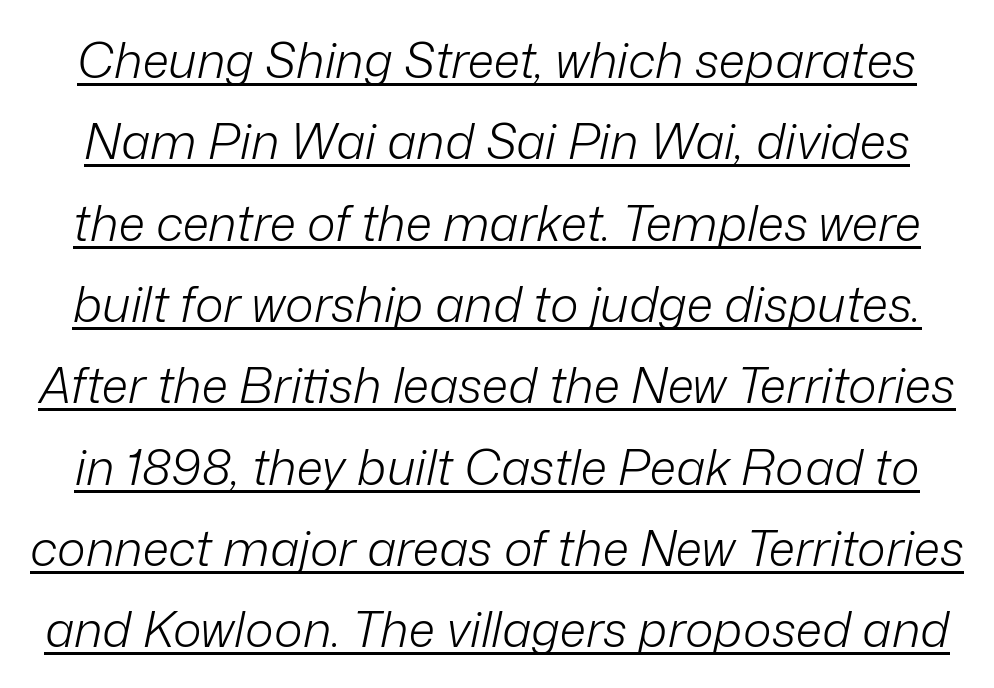
Character widths vary here, with narrow letters taking less room than wide ones. The rendered words wear a rule along their underside. Compared with ordinary roman type, these characters are visibly tilted. The space between consecutive lines is moderate. Weight class: somewhere from thin through regular.
